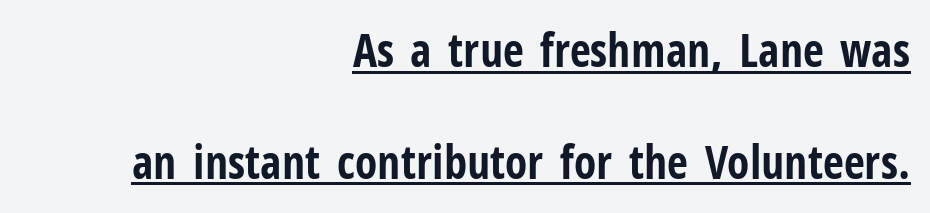
Q: Is the text bold? A: Yes.
Q: Is the text italic (slanted)? A: No, it is upright.
Q: Is the typeface a serif or a sans-serif typeface? A: Sans-serif.
Q: Is the text underlined? A: Yes.
Q: How is the paragraph aligned? A: Right-aligned.
Q: Is the spacing between letters normal or unusually wide? A: Normal.
Q: Is the spacing between lines tight, normal or loose? A: Loose.
Q: Width (condensed, normal, or wide)? A: Condensed.
Q: Stroke contrast? A: Low.
Q: x-height? A: Medium.
Q: Monospaced? A: No.
